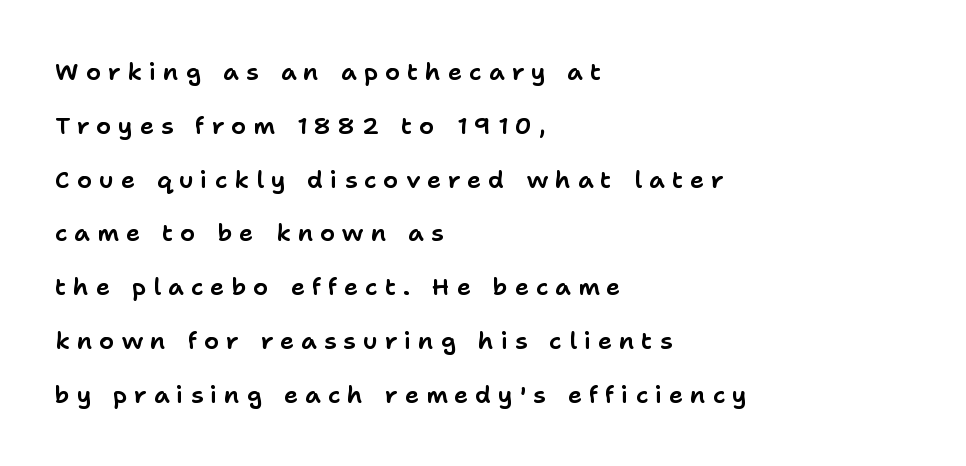
The vertical gap from one line to the next is large. Just letters on the line, the space beneath them empty. When letters stand straight like this, we call the style roman or upright. In terms of letterspacing, this is a distinctly airy, spread setting.
